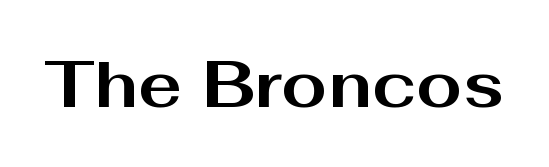
{"serif": "no", "italic": "no", "bold": "yes", "weight": "bold", "width": "wide", "stroke_contrast": "medium", "x_height": "medium", "monospaced": "no", "underline": "no", "letter_spacing": "normal", "letter_spacing_em": 0.0, "glyph_px": 66}
